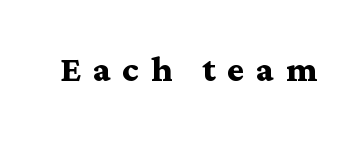
The image shows 45 px semibold, wide serif type, upright; set unusually wide letter spacing (+0.26 em), not underlined; medium stroke contrast and a medium x-height.
